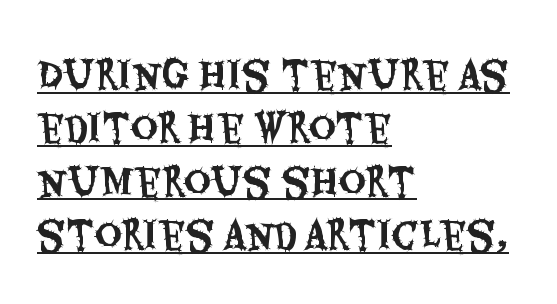
The image shows 37 px condensed sans-serif type, upright; set left-aligned, normal line spacing (1.44x), normal letter spacing, underlined; medium stroke contrast and a large x-height.
